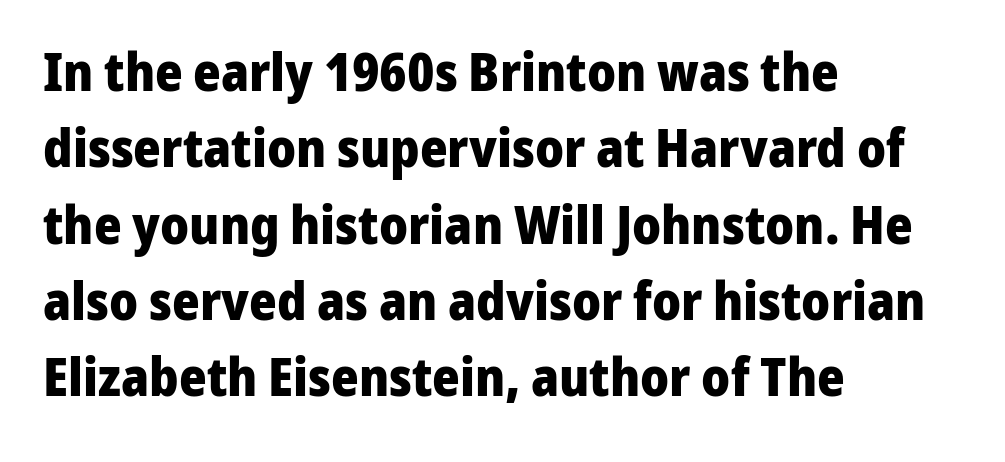
{"serif": "no", "italic": "no", "bold": "yes", "weight": "heavy", "width": "normal", "stroke_contrast": "low", "x_height": "medium", "monospaced": "no", "underline": "no", "align": "left", "line_spacing": "normal", "line_spacing_ratio": 1.44, "letter_spacing": "normal", "letter_spacing_em": 0.0, "glyph_px": 53}
